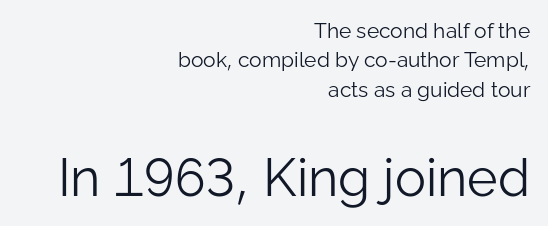
Q: Is the text bold? A: No.
Q: Is the text italic (slanted)? A: No, it is upright.
Q: Is the typeface a serif or a sans-serif typeface? A: Sans-serif.
Q: Is the text underlined? A: No.
Q: How is the paragraph aligned? A: Right-aligned.
Q: Is the spacing between letters normal or unusually wide? A: Normal.
Q: Is the spacing between lines tight, normal or loose? A: Normal.
Q: Which block of text is set in a larger size, the first (top) or the second (bottom)? A: The second (bottom) one.
Q: Width (condensed, normal, or wide)? A: Normal.
Q: Stroke contrast? A: Low.
Q: x-height? A: Medium.
Q: Monospaced? A: No.
